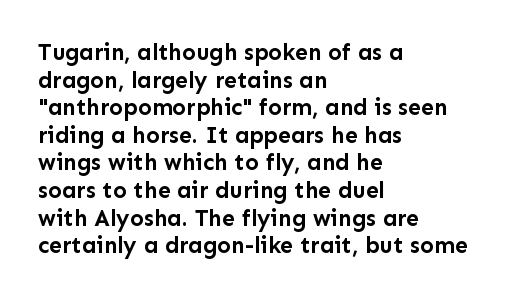
The letters stand upright; this is a roman face. Each word holds together tightly as a unit, with standard inter-letter gaps. Underline: absent. Notice how thick the strokes are: this is what a full bold looks like. The setting favours the left margin, as ordinary paragraphs usually do.
